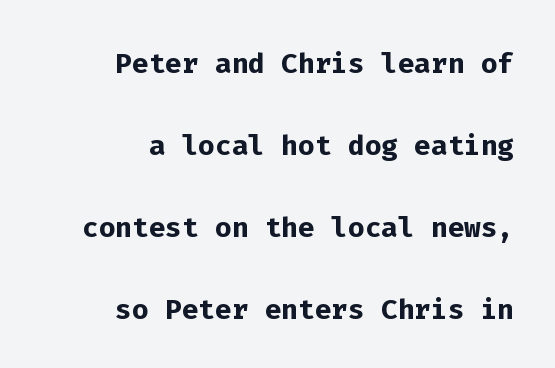
Q: Is the text bold? A: Yes.
Q: Is the text italic (slanted)? A: No, it is upright.
Q: Is the typeface a serif or a sans-serif typeface? A: Sans-serif.
Q: Is the text underlined? A: No.
Q: How is the paragraph aligned? A: Right-aligned.
Q: Is the spacing between letters normal or unusually wide? A: Normal.
Q: Is the spacing between lines tight, normal or loose? A: Loose.
Q: Width (condensed, normal, or wide)? A: Normal.
Q: Stroke contrast? A: Low.
Q: x-height? A: Medium.
Q: Monospaced? A: Yes.
